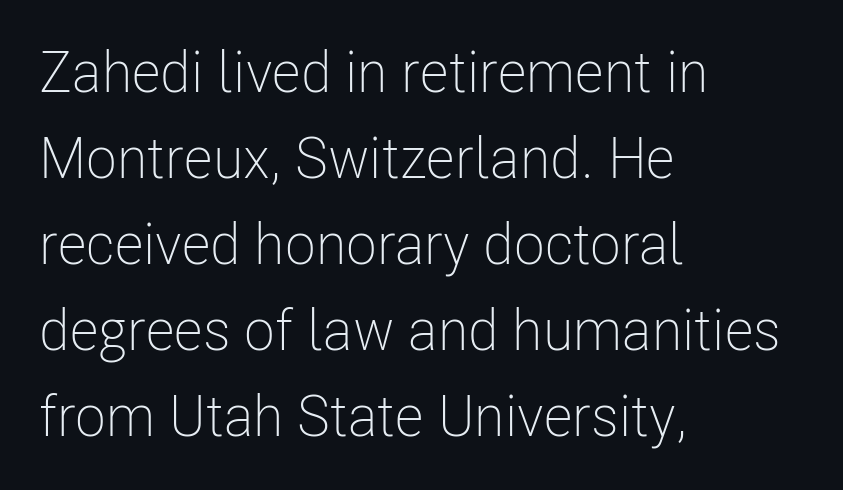
{"serif": "no", "italic": "no", "bold": "no", "weight": "light", "width": "condensed", "stroke_contrast": "low", "x_height": "medium", "monospaced": "no", "underline": "no", "align": "left", "line_spacing": "normal", "line_spacing_ratio": 1.51, "letter_spacing": "normal", "letter_spacing_em": 0.0, "glyph_px": 57}
